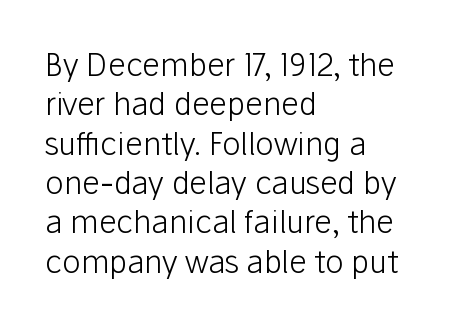
{"serif": "no", "italic": "no", "bold": "no", "weight": "light", "width": "normal", "stroke_contrast": "low", "x_height": "medium", "monospaced": "no", "underline": "no", "align": "left", "line_spacing": "normal", "line_spacing_ratio": 1.27, "letter_spacing": "normal", "letter_spacing_em": 0.0, "glyph_px": 31}
